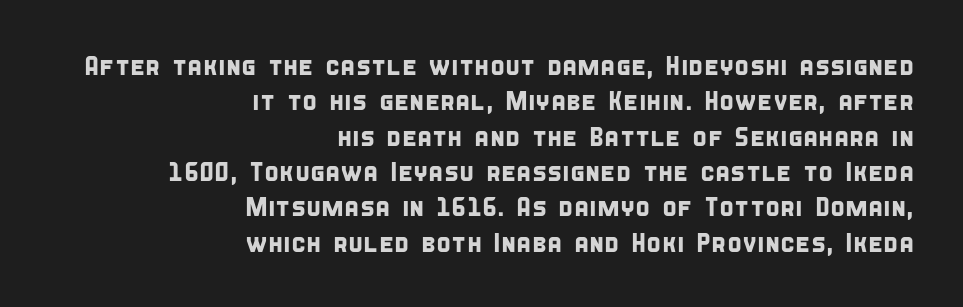
Q: Is the text underlined? A: No.
Q: How is the paragraph aligned? A: Right-aligned.
Q: Is the spacing between letters normal or unusually wide? A: Normal.
Q: Is the spacing between lines tight, normal or loose? A: Normal.
